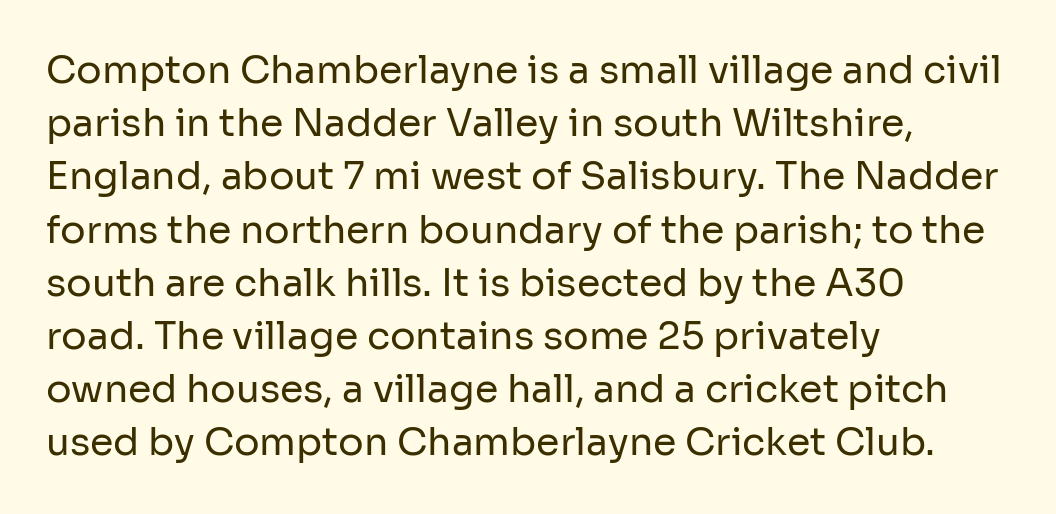
Q: Is the text bold? A: No.
Q: Is the text italic (slanted)? A: No, it is upright.
Q: Is the typeface a serif or a sans-serif typeface? A: Sans-serif.
Q: Is the text underlined? A: No.
Q: How is the paragraph aligned? A: Left-aligned.
Q: Is the spacing between letters normal or unusually wide? A: Normal.
Q: Is the spacing between lines tight, normal or loose? A: Normal.
Q: Width (condensed, normal, or wide)? A: Normal.
Q: Stroke contrast? A: Low.
Q: x-height? A: Medium.
Q: Monospaced? A: No.
